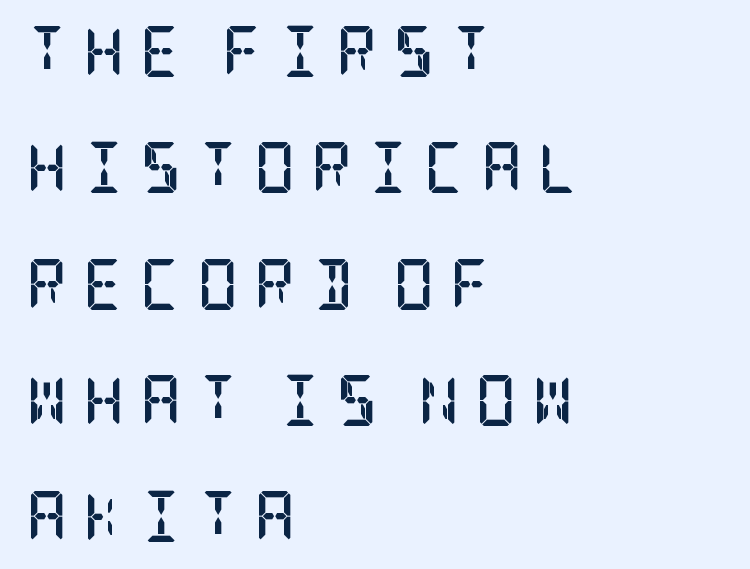
The image shows 51 px semibold, condensed serif type, upright; set left-aligned, loose line spacing (2.28x), unusually wide letter spacing (+0.3 em), not underlined; low stroke contrast and a large x-height.
